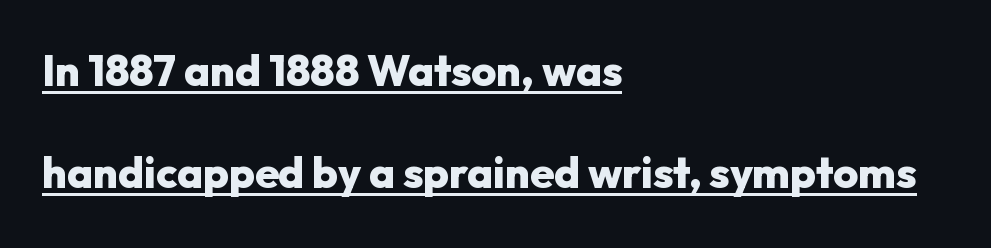
{"serif": "no", "italic": "no", "bold": "yes", "weight": "heavy", "width": "normal", "stroke_contrast": "low", "x_height": "medium", "monospaced": "no", "underline": "yes", "align": "left", "line_spacing": "loose", "line_spacing_ratio": 2.37, "letter_spacing": "normal", "letter_spacing_em": 0.0, "glyph_px": 43}
